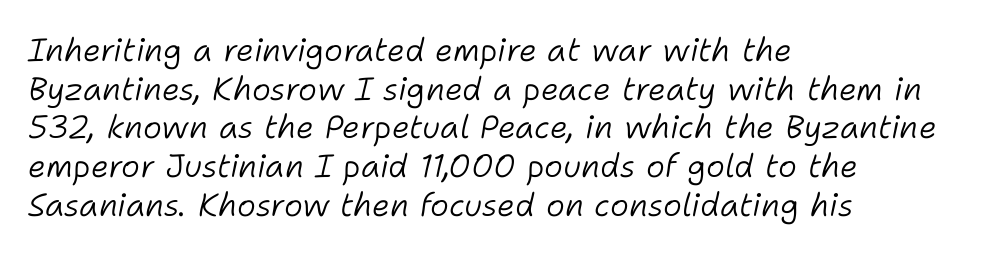
Rendered with sloped, italic letterforms. Standard letterfit; no display-style spreading of the glyphs. Proportional: the letters do not fall into vertical columns. Stems here are at most as thick as an everyday book face. The space directly below the letters is spotless. Horizontally, the lines are justified to the leading edge only.
